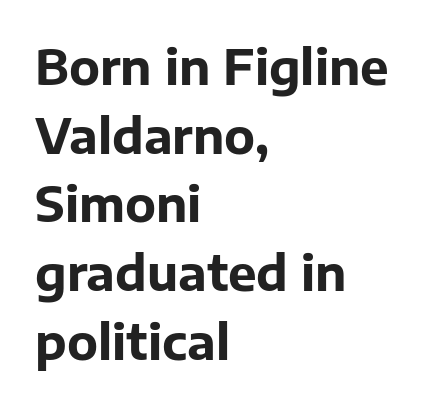
{"serif": "no", "italic": "no", "bold": "yes", "weight": "bold", "width": "normal", "stroke_contrast": "low", "x_height": "medium", "monospaced": "no", "underline": "no", "align": "left", "line_spacing": "normal", "line_spacing_ratio": 1.43, "letter_spacing": "normal", "letter_spacing_em": 0.0, "glyph_px": 48}
